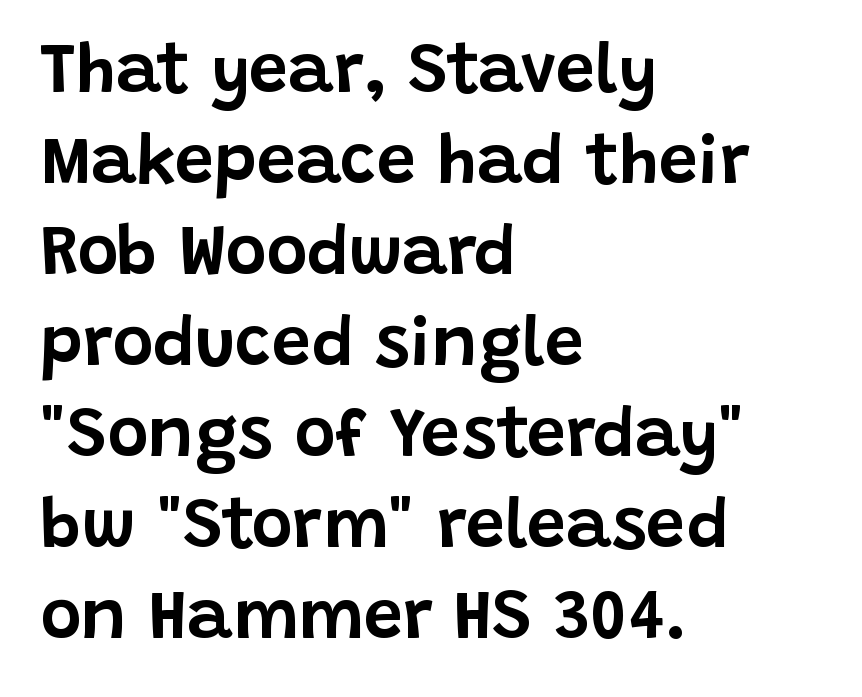
{"serif": "no", "italic": "no", "width": "normal", "stroke_contrast": "low", "x_height": "large", "monospaced": "no", "underline": "no", "align": "left", "line_spacing": "normal", "line_spacing_ratio": 1.3, "letter_spacing": "normal", "letter_spacing_em": 0.0, "glyph_px": 70}
